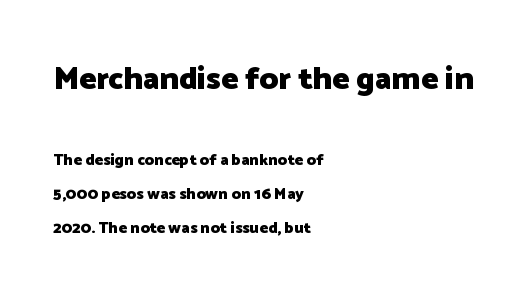
The image shows 32 px heavy sans-serif type, upright; set left-aligned, loose line spacing (2.13x), normal letter spacing, not underlined; the first (top) block is 2.0x larger; low stroke contrast and a medium x-height.
